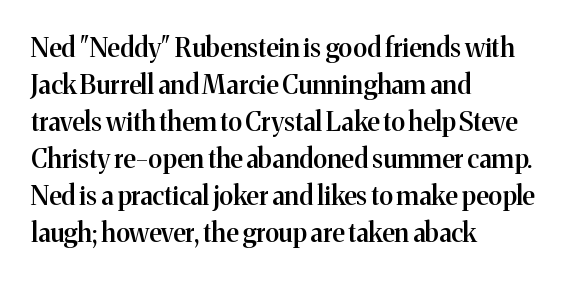
{"italic": "no", "bold": "semi", "underline": "no", "align": "left", "line_spacing": "normal", "line_spacing_ratio": 1.42, "letter_spacing": "normal", "letter_spacing_em": 0.0, "glyph_px": 26}
